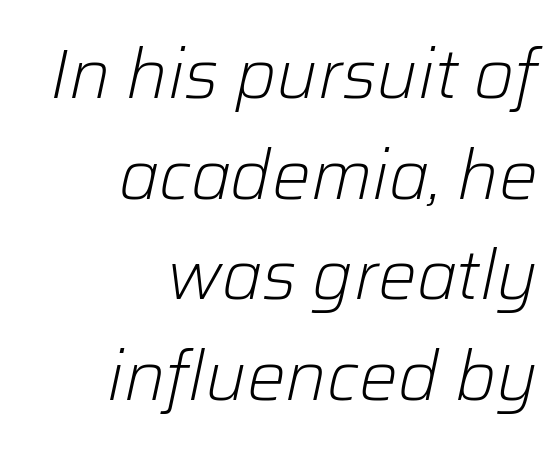
The image shows 69 px light type, italic (leaning right); set right-aligned, normal line spacing (1.46x), normal letter spacing, not underlined; low stroke contrast and a medium x-height.
